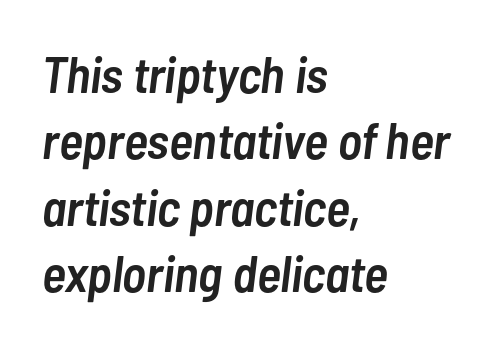
{"italic": "yes", "lean": "right", "slant_degrees": 7, "bold": "semi", "weight": "semibold", "width": "condensed", "stroke_contrast": "low", "x_height": "medium", "monospaced": "no", "underline": "no", "align": "left", "line_spacing": "normal", "line_spacing_ratio": 1.3, "letter_spacing": "normal", "letter_spacing_em": 0.0, "glyph_px": 51}
